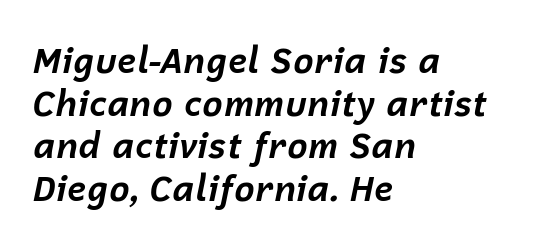
Q: Is the text bold? A: Yes.
Q: Is the text italic (slanted)? A: Yes, it leans right by about 12 degrees.
Q: Is the text underlined? A: No.
Q: How is the paragraph aligned? A: Left-aligned.
Q: Is the spacing between letters normal or unusually wide? A: Normal.
Q: Width (condensed, normal, or wide)? A: Normal.
Q: Stroke contrast? A: Low.
Q: x-height? A: Medium.
Q: Monospaced? A: No.
